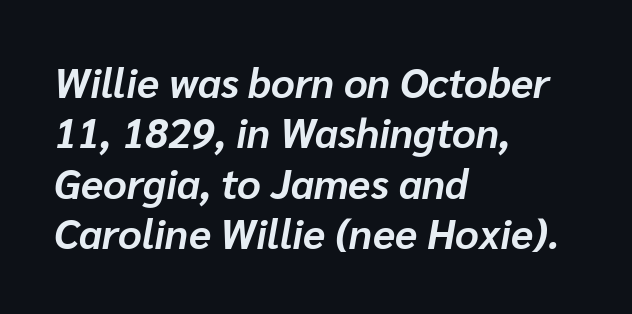
{"italic": "yes", "lean": "right", "slant_degrees": 10, "bold": "yes", "weight": "bold", "width": "normal", "stroke_contrast": "low", "x_height": "medium", "monospaced": "no", "underline": "no", "align": "left", "line_spacing_ratio": 1.23, "letter_spacing": "normal", "letter_spacing_em": 0.0, "glyph_px": 41}
